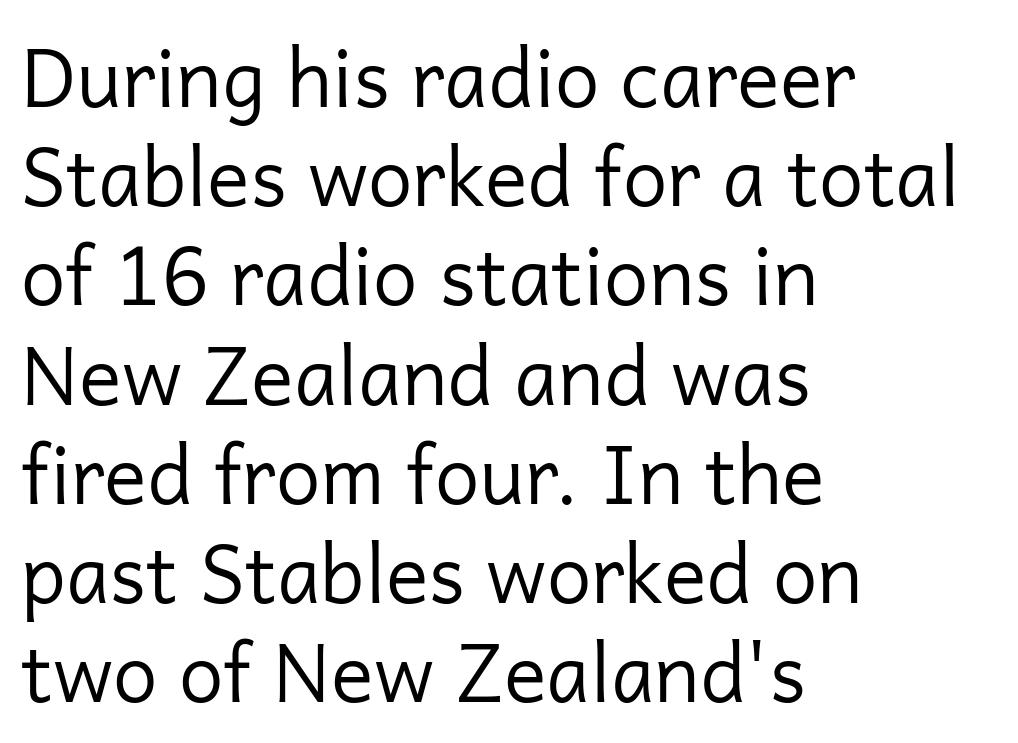
{"serif": "no", "italic": "no", "bold": "no", "weight": "regular", "width": "normal", "stroke_contrast": "low", "x_height": "medium", "monospaced": "no", "underline": "no", "align": "left", "line_spacing_ratio": 1.24, "letter_spacing": "normal", "letter_spacing_em": 0.0, "glyph_px": 80}
